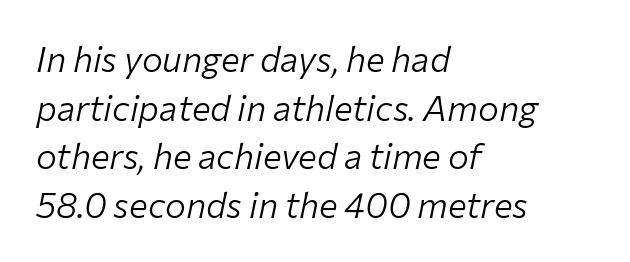
Default kerning and tracking; the words read as compact shapes. Summary of vertical rhythm: regular, with standard interline spacing. Looking at the ascenders, they clearly lean. Descenders are the only things crossing below the line. These lines are rendered in a variable-pitch font. Is the block centered? No — it sits flush against the left margin.
